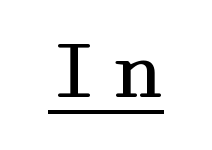
Unbolded letterforms with no extra heft. The letters stand upright; this is a roman face. Regarding serifs, this sample has them. Underlined type.
